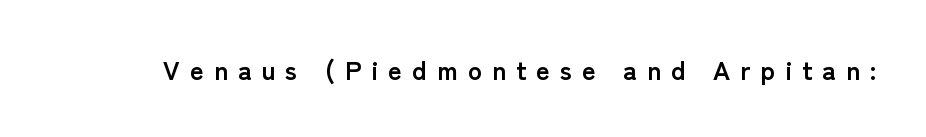
Characters remain perfectly vertical along every line. Type without underlining. The tracking jumps out immediately: characters are airy and widely separated. Emphasis by weight is at full strength: bold.
